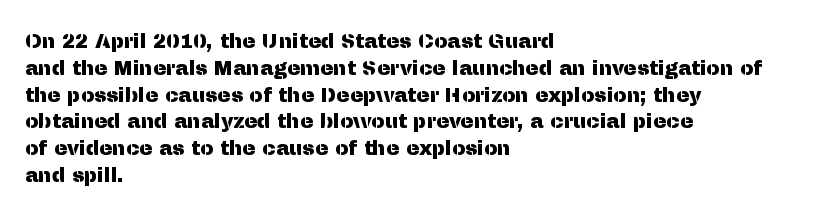
Q: Is the text italic (slanted)? A: No, it is upright.
Q: Is the text underlined? A: No.
Q: How is the paragraph aligned? A: Left-aligned.
Q: Is the spacing between letters normal or unusually wide? A: Normal.
Q: Is the spacing between lines tight, normal or loose? A: Normal.
